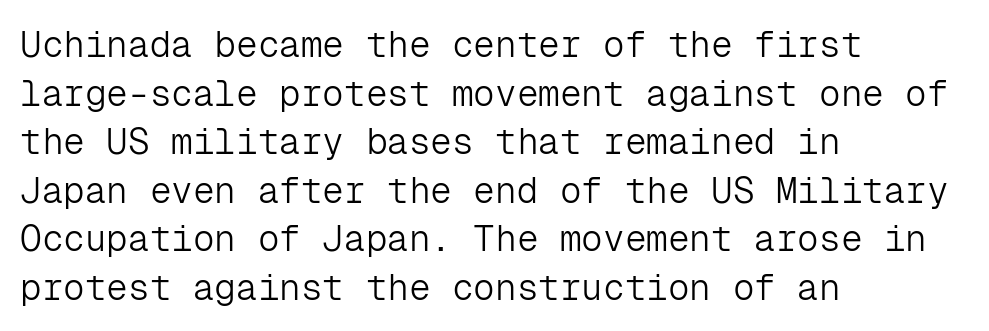
Q: Is the text bold? A: No.
Q: Is the text italic (slanted)? A: No, it is upright.
Q: Is the typeface a serif or a sans-serif typeface? A: Sans-serif.
Q: Is the text underlined? A: No.
Q: How is the paragraph aligned? A: Left-aligned.
Q: Is the spacing between letters normal or unusually wide? A: Normal.
Q: Is the spacing between lines tight, normal or loose? A: Normal.
Q: Width (condensed, normal, or wide)? A: Normal.
Q: Stroke contrast? A: Low.
Q: x-height? A: Medium.
Q: Monospaced? A: Yes.
